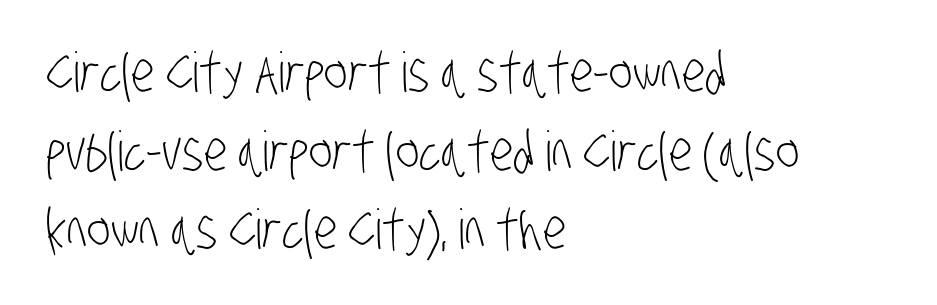
Q: Is the text bold? A: No.
Q: Is the typeface a serif or a sans-serif typeface? A: Sans-serif.
Q: Is the text underlined? A: No.
Q: How is the paragraph aligned? A: Left-aligned.
Q: Is the spacing between letters normal or unusually wide? A: Normal.
Q: Is the spacing between lines tight, normal or loose? A: Normal.
Q: Width (condensed, normal, or wide)? A: Condensed.
Q: Stroke contrast? A: Low.
Q: x-height? A: Large.
Q: Monospaced? A: No.
